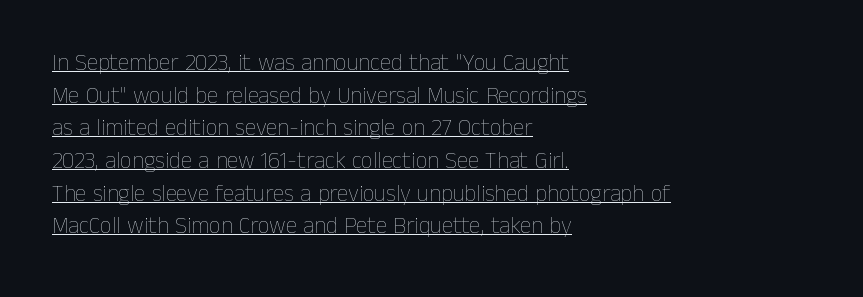
Q: Is the text bold? A: No.
Q: Is the text italic (slanted)? A: No, it is upright.
Q: Is the text underlined? A: Yes.
Q: How is the paragraph aligned? A: Left-aligned.
Q: Is the spacing between letters normal or unusually wide? A: Normal.
Q: Is the spacing between lines tight, normal or loose? A: Normal.
